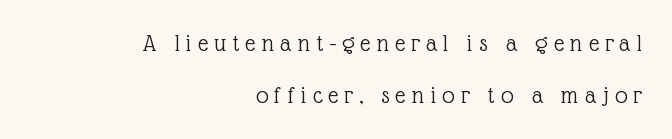
The image shows 25 px text type, upright; set right-aligned, loose line spacing (2.09x), unusually wide letter spacing (+0.25 em), not underlined.
